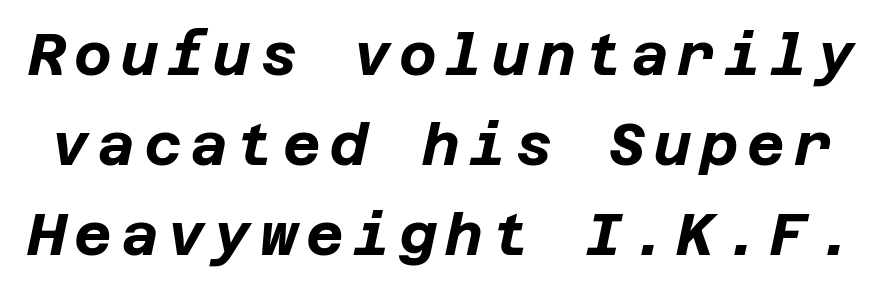
Q: Is the text bold? A: Yes.
Q: Is the text italic (slanted)? A: Yes, it leans right by about 12 degrees.
Q: Is the text underlined? A: No.
Q: Is the spacing between lines tight, normal or loose? A: Normal.
Q: Width (condensed, normal, or wide)? A: Normal.
Q: Stroke contrast? A: Low.
Q: x-height? A: Large.
